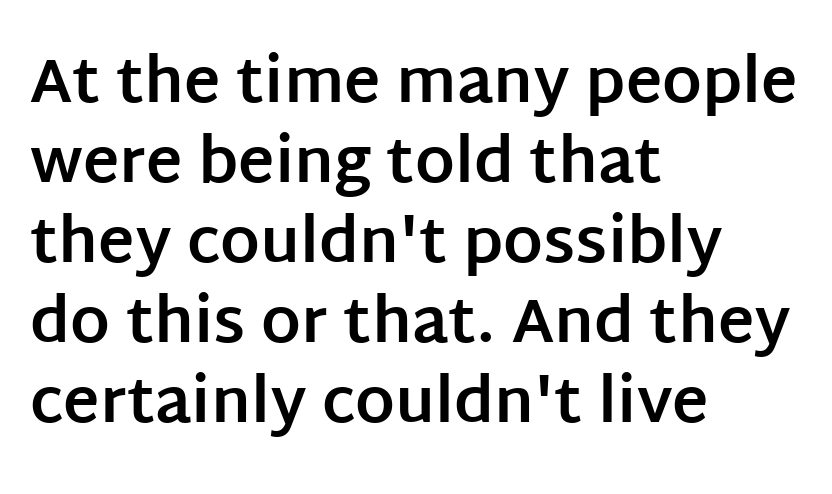
The letters advance in unequal steps, a hallmark of proportional type. The designer left line spacing at the default. Words float on clear page, feet unadorned. Letterform terminals end flat and unadorned throughout the passage. A typesetter would call this zero additional tracking.
